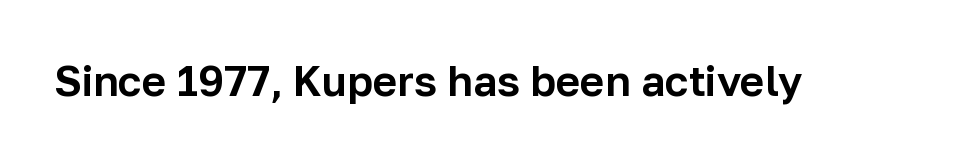
The image shows 42 px sans-serif type, upright; set normal letter spacing, not underlined; low stroke contrast and a medium x-height.
